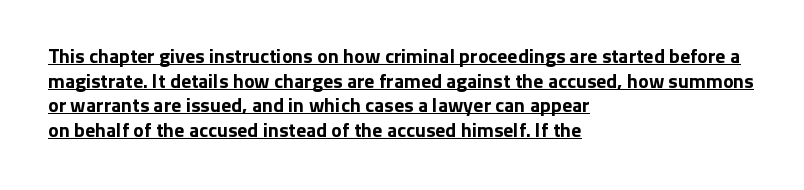
Tall strokes in this sample are plumb rather than angled. Caption: multi-line text, flush left, ragged right. Does a line run under the words? Yes, clearly. The strokes are fattened all the way to bold.
